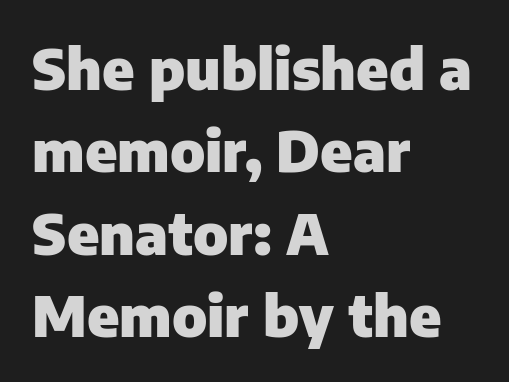
Q: Is the text bold? A: Yes.
Q: Is the text italic (slanted)? A: No, it is upright.
Q: Is the typeface a serif or a sans-serif typeface? A: Sans-serif.
Q: Is the text underlined? A: No.
Q: How is the paragraph aligned? A: Left-aligned.
Q: Is the spacing between letters normal or unusually wide? A: Normal.
Q: Is the spacing between lines tight, normal or loose? A: Normal.
Q: Width (condensed, normal, or wide)? A: Normal.
Q: Stroke contrast? A: Low.
Q: x-height? A: Medium.
Q: Monospaced? A: No.
